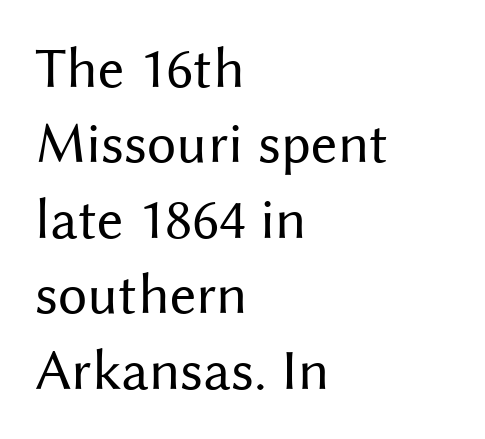
Beneath every word, the page is bare. Visually the block forms a straight wall on the left and a jagged coastline on the right. Unbolded letterforms with no extra heft. Ordinary non-slanted type is in use. Are there feet on the stems? There aren't — it's a sans.
